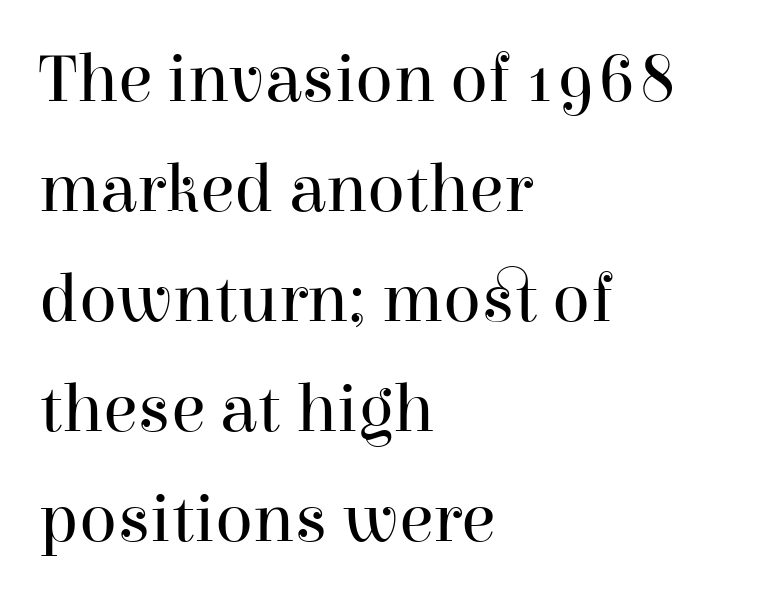
Q: Is the text bold? A: No.
Q: Is the text italic (slanted)? A: No, it is upright.
Q: Is the typeface a serif or a sans-serif typeface? A: Serif.
Q: Is the text underlined? A: No.
Q: How is the paragraph aligned? A: Left-aligned.
Q: Is the spacing between letters normal or unusually wide? A: Normal.
Q: Is the spacing between lines tight, normal or loose? A: Normal.
Q: Width (condensed, normal, or wide)? A: Normal.
Q: Stroke contrast? A: High.
Q: x-height? A: Medium.
Q: Monospaced? A: No.
